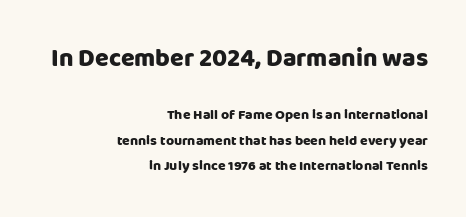
Q: Is the text bold? A: Yes.
Q: Is the text italic (slanted)? A: No, it is upright.
Q: Is the text underlined? A: No.
Q: How is the paragraph aligned? A: Right-aligned.
Q: Is the spacing between letters normal or unusually wide? A: Normal.
Q: Which block of text is set in a larger size, the first (top) or the second (bottom)? A: The first (top) one.
